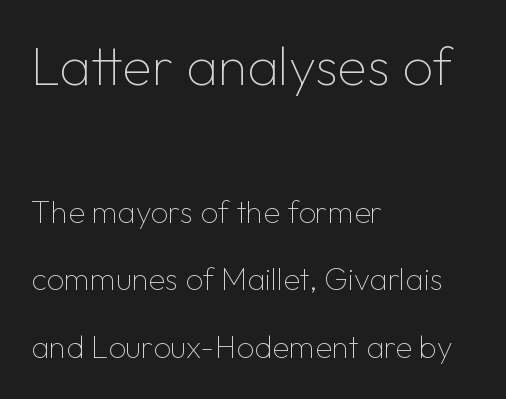
{"serif": "no", "italic": "no", "bold": "no", "weight": "thin", "width": "normal", "stroke_contrast": "low", "x_height": "medium", "monospaced": "no", "underline": "no", "align": "left", "line_spacing": "loose", "line_spacing_ratio": 2.18, "letter_spacing": "normal", "letter_spacing_em": 0.0, "larger_block": "first", "size_ratio": 1.74, "glyph_px": 54}
